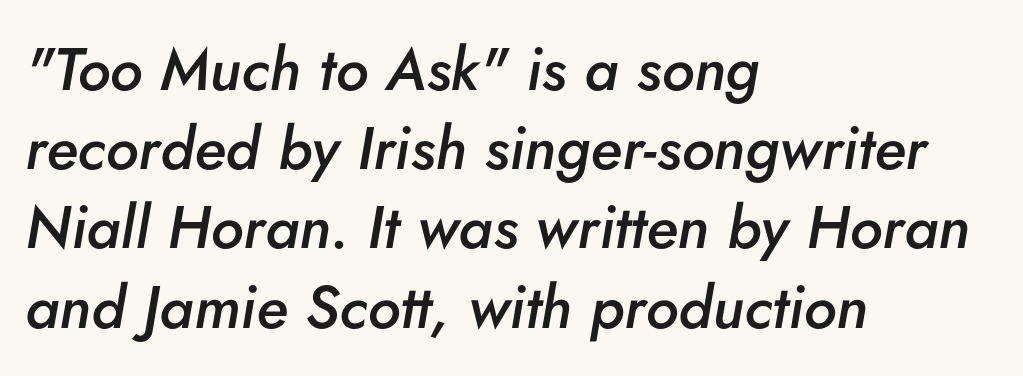
Q: Is the text bold? A: Semi-bold.
Q: Is the text italic (slanted)? A: Yes, it leans right by about 5 degrees.
Q: Is the text underlined? A: No.
Q: How is the paragraph aligned? A: Left-aligned.
Q: Is the spacing between letters normal or unusually wide? A: Normal.
Q: Is the spacing between lines tight, normal or loose? A: Normal.
Q: Width (condensed, normal, or wide)? A: Normal.
Q: Stroke contrast? A: Low.
Q: x-height? A: Small.
Q: Monospaced? A: No.
